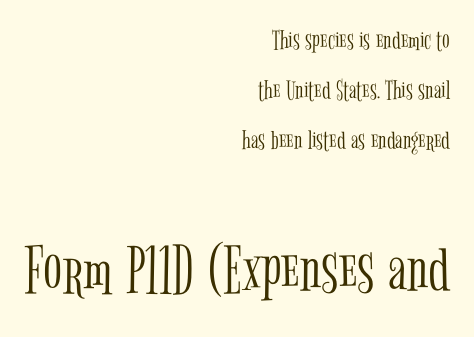
The lower block of text is set noticeably larger than the block above it. Typographically, this falls in the serif category. A typesetter would call this proportional, since set widths differ per character. The face used here is rendered with its standard letterfit. This rendering features lettering with no underline.
